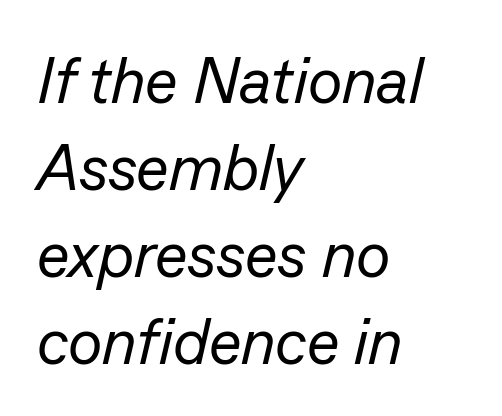
Q: Is the text bold? A: No.
Q: Is the text italic (slanted)? A: Yes, it leans right by about 13 degrees.
Q: Is the text underlined? A: No.
Q: How is the paragraph aligned? A: Left-aligned.
Q: Is the spacing between letters normal or unusually wide? A: Normal.
Q: Is the spacing between lines tight, normal or loose? A: Normal.
Q: Width (condensed, normal, or wide)? A: Normal.
Q: Stroke contrast? A: Low.
Q: x-height? A: Medium.
Q: Monospaced? A: No.
